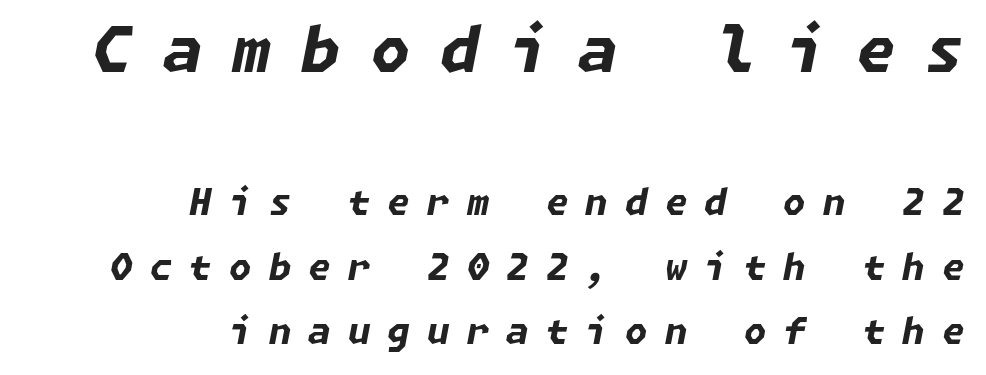
Q: Is the text bold? A: Yes.
Q: Is the text italic (slanted)? A: Yes, it leans right by about 11 degrees.
Q: Is the text underlined? A: No.
Q: How is the paragraph aligned? A: Right-aligned.
Q: Is the spacing between letters normal or unusually wide? A: Unusually wide.
Q: Which block of text is set in a larger size, the first (top) or the second (bottom)? A: The first (top) one.
Q: Width (condensed, normal, or wide)? A: Normal.
Q: Stroke contrast? A: Low.
Q: x-height? A: Medium.
